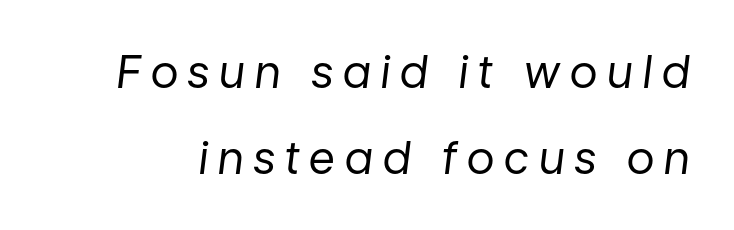
This sample trades compactness for vertical openness between lines. These lines are rendered in a variable-pitch font. There is plenty of visible air inserted between adjacent glyphs. Characters are canted at an angle relative to the baseline's perpendicular. Weight: regular or lighter.
